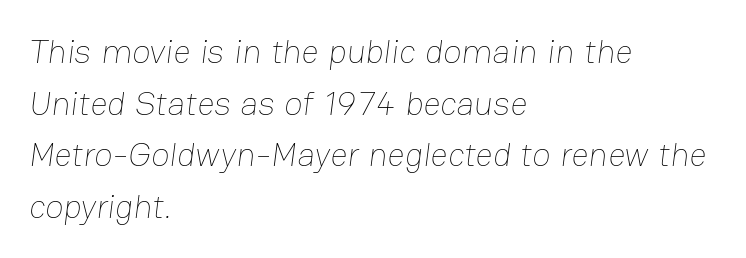
A bare baseline throughout the passage. The designer left line spacing at the default. This rendering uses left alignment, leaving the right contour irregular. Think of a printed novel: that variable character pitch is what you see here. Unbolded letterforms with no extra heft. The face used here is rendered with its standard letterfit.
